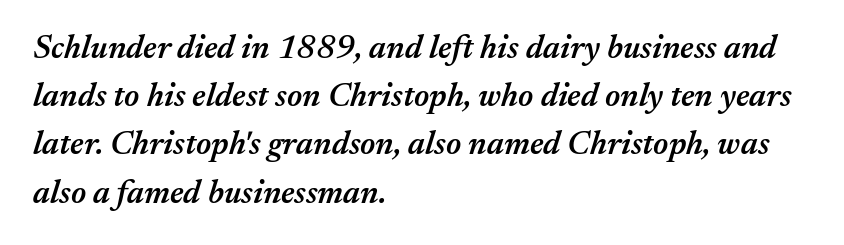
The image shows 33 px semibold type, italic (leaning right); set left-aligned, normal line spacing (1.46x), normal letter spacing, not underlined; medium stroke contrast and a medium x-height.
